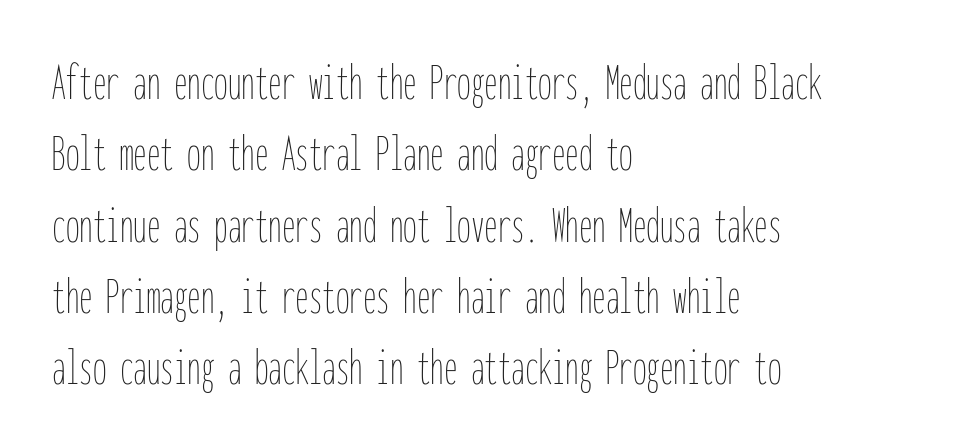
{"italic": "no", "bold": "no", "weight": "thin", "width": "condensed", "stroke_contrast": "low", "x_height": "medium", "monospaced": "yes", "underline": "no", "align": "left", "line_spacing": "normal", "line_spacing_ratio": 1.32, "letter_spacing": "normal", "letter_spacing_em": 0.0, "glyph_px": 54}
